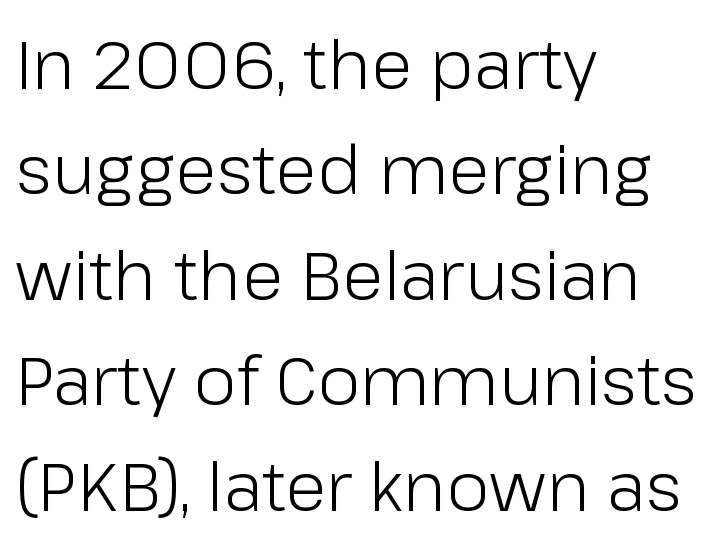
{"serif": "no", "italic": "no", "bold": "no", "weight": "light", "width": "normal", "stroke_contrast": "low", "x_height": "medium", "monospaced": "no", "underline": "no", "align": "left", "line_spacing": "normal", "line_spacing_ratio": 1.55, "letter_spacing": "normal", "letter_spacing_em": 0.0, "glyph_px": 68}
